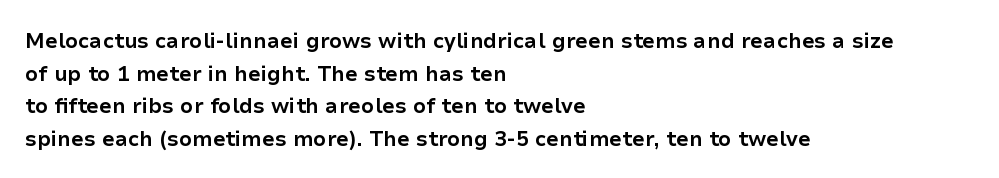
Q: Is the text bold? A: Yes.
Q: Is the text italic (slanted)? A: No, it is upright.
Q: Is the text underlined? A: No.
Q: How is the paragraph aligned? A: Left-aligned.
Q: Is the spacing between letters normal or unusually wide? A: Normal.
Q: Is the spacing between lines tight, normal or loose? A: Normal.
